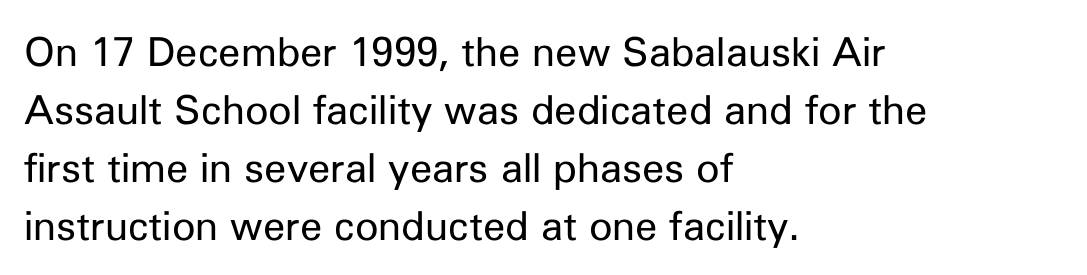
Q: Is the text bold? A: No.
Q: Is the text italic (slanted)? A: No, it is upright.
Q: Is the typeface a serif or a sans-serif typeface? A: Sans-serif.
Q: Is the text underlined? A: No.
Q: How is the paragraph aligned? A: Left-aligned.
Q: Is the spacing between letters normal or unusually wide? A: Normal.
Q: Is the spacing between lines tight, normal or loose? A: Normal.
Q: Width (condensed, normal, or wide)? A: Normal.
Q: Stroke contrast? A: Low.
Q: x-height? A: Medium.
Q: Monospaced? A: No.
